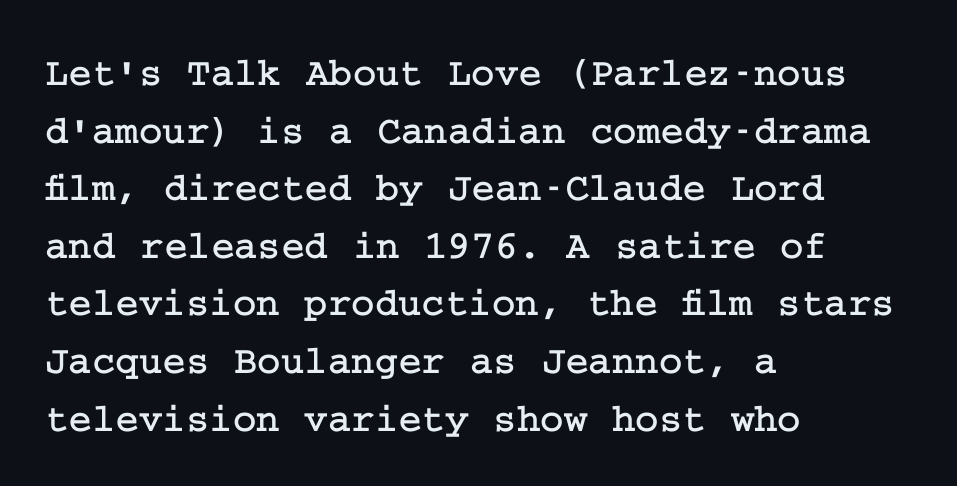
{"serif": "yes", "italic": "no", "width": "normal", "stroke_contrast": "low", "x_height": "medium", "underline": "no", "align": "left", "line_spacing": "normal", "line_spacing_ratio": 1.44, "letter_spacing": "normal", "letter_spacing_em": 0.0, "glyph_px": 40}
